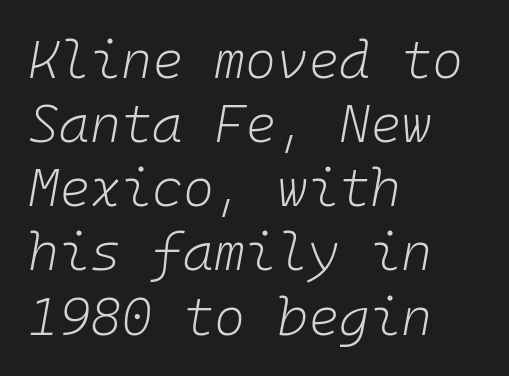
The image shows 53 px light type, italic (leaning right), monospaced; set left-aligned, line spacing 1.21x, normal letter spacing, not underlined; low stroke contrast and a medium x-height.
